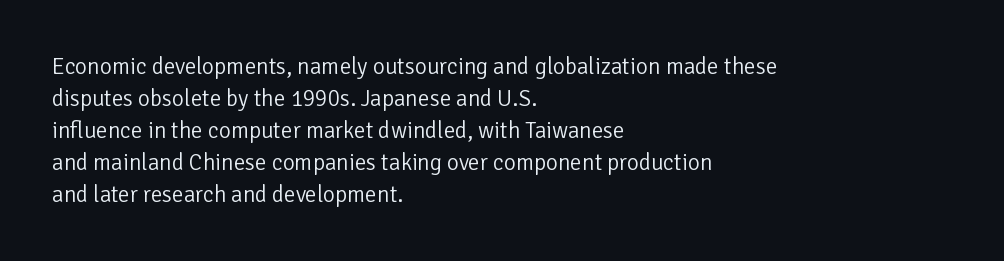
Q: Is the text bold? A: No.
Q: Is the text italic (slanted)? A: No, it is upright.
Q: Is the text underlined? A: No.
Q: How is the paragraph aligned? A: Left-aligned.
Q: Is the spacing between letters normal or unusually wide? A: Normal.
Q: Is the spacing between lines tight, normal or loose? A: Normal.
